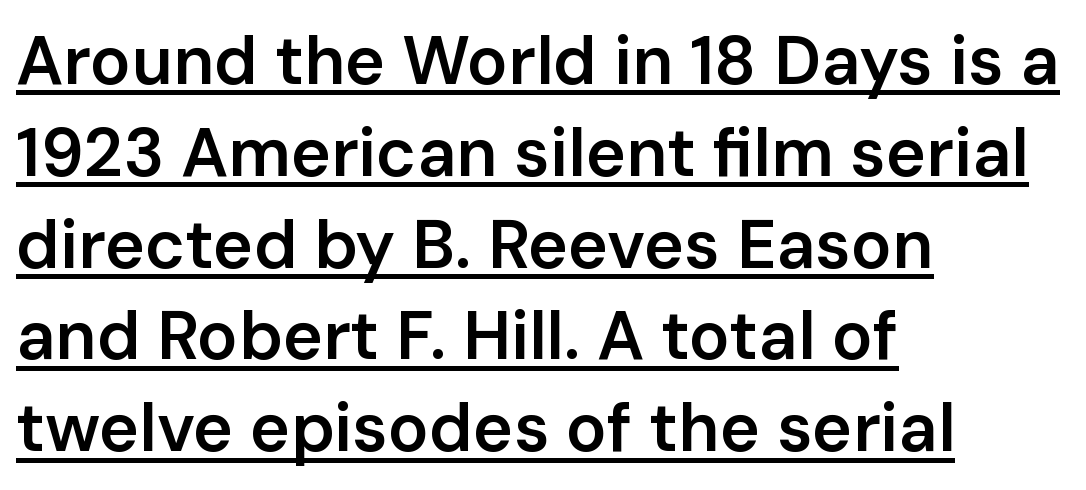
The image shows 68 px semibold sans-serif type, upright; set left-aligned, normal line spacing (1.35x), normal letter spacing, underlined; low stroke contrast and a medium x-height.
